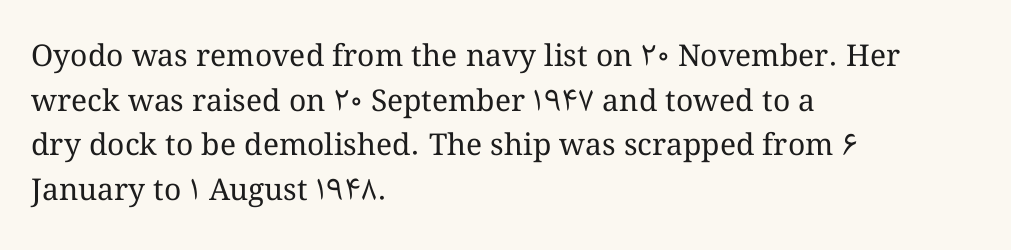
What stands out about the letter spacing? Nothing — it is the standard amount. Each stroke keeps to a modest, everyday thickness or less. The letters stand straight up with perfectly vertical stems. A typesetter would call this leading conventional body-copy spacing. Every row of glyphs begins at an identical x-position on the left. Note the varied advance widths — an 'i' is clearly narrower than an 'm'.
